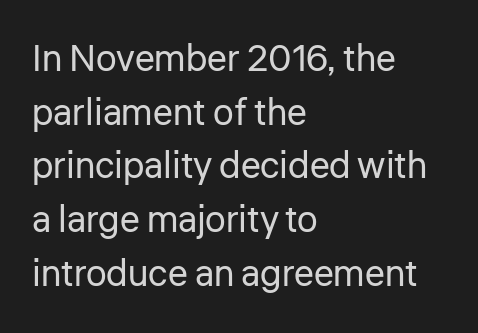
{"serif": "no", "italic": "no", "bold": "no", "weight": "regular", "width": "normal", "stroke_contrast": "low", "x_height": "medium", "monospaced": "no", "underline": "no", "align": "left", "line_spacing": "normal", "line_spacing_ratio": 1.45, "letter_spacing": "normal", "letter_spacing_em": 0.0, "glyph_px": 37}
